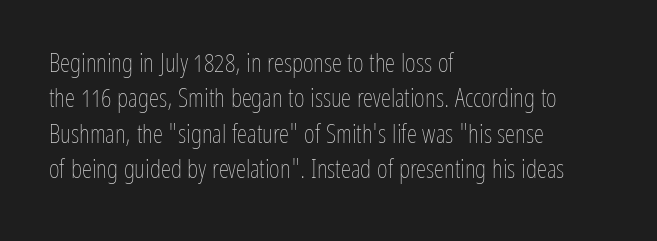
Q: Is the text bold? A: No.
Q: Is the text italic (slanted)? A: No, it is upright.
Q: Is the text underlined? A: No.
Q: How is the paragraph aligned? A: Left-aligned.
Q: Is the spacing between letters normal or unusually wide? A: Normal.
Q: Is the spacing between lines tight, normal or loose? A: Normal.
